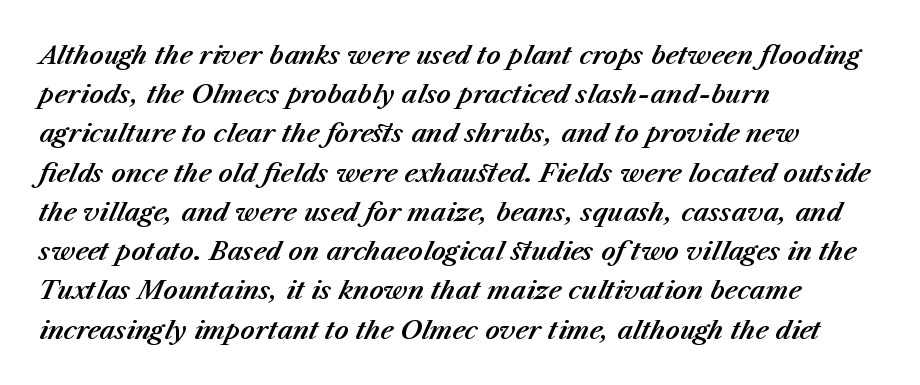
The image shows 25 px text type, italic (leaning right); set left-aligned, normal line spacing (1.57x), normal letter spacing, not underlined.
